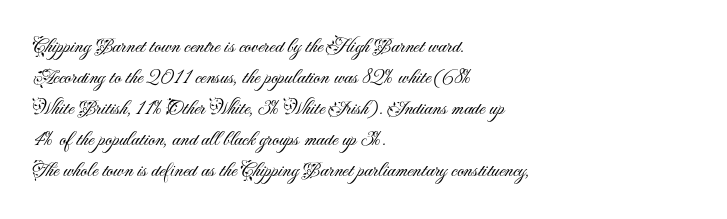
{"bold": "no", "underline": "no", "align": "left", "line_spacing": "normal", "line_spacing_ratio": 1.48, "letter_spacing": "normal", "letter_spacing_em": 0.0, "glyph_px": 21}
